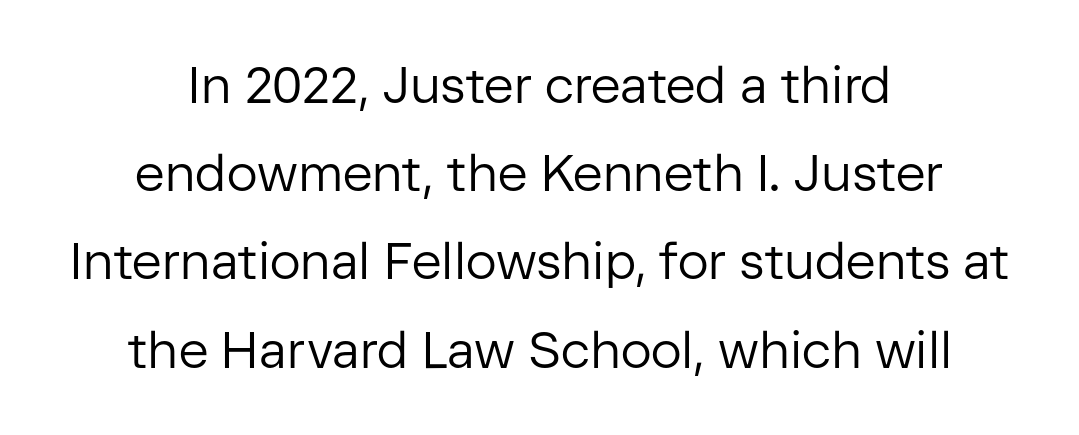
{"serif": "no", "italic": "no", "bold": "no", "weight": "regular", "width": "normal", "stroke_contrast": "low", "x_height": "medium", "monospaced": "no", "underline": "no", "align": "center", "line_spacing_ratio": 1.73, "letter_spacing": "normal", "letter_spacing_em": 0.0, "glyph_px": 51}
